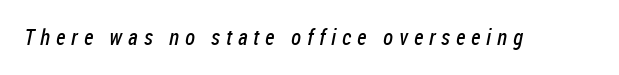
Q: Is the text bold? A: No.
Q: Is the text underlined? A: No.
Q: Is the spacing between letters normal or unusually wide? A: Unusually wide.
